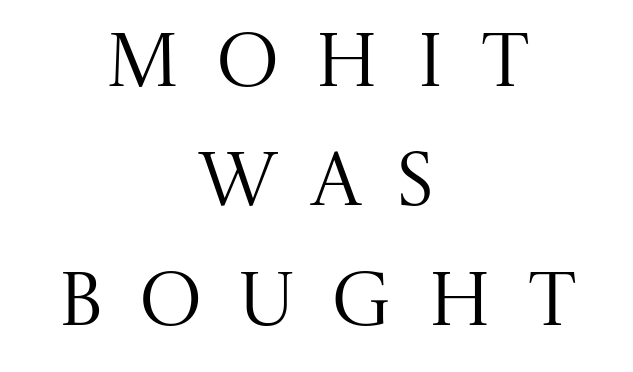
{"serif": "yes", "italic": "no", "bold": "no", "weight": "regular", "width": "normal", "stroke_contrast": "medium", "x_height": "large", "monospaced": "no", "underline": "no", "align": "center", "line_spacing": "normal", "line_spacing_ratio": 1.57, "letter_spacing": "wide", "letter_spacing_em": 0.45, "glyph_px": 76}
